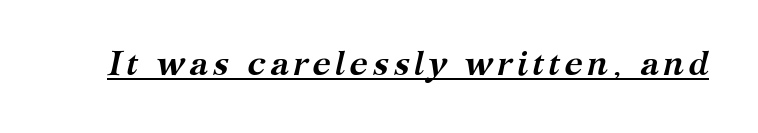
Does the lettering tilt? It does — this is italic. The text was rendered using a seriffed face with decorative stroke endings. The passage shown is typed in a proportional face where columns would drift. Somebody hit Ctrl+U on this one — the words are underlined.
